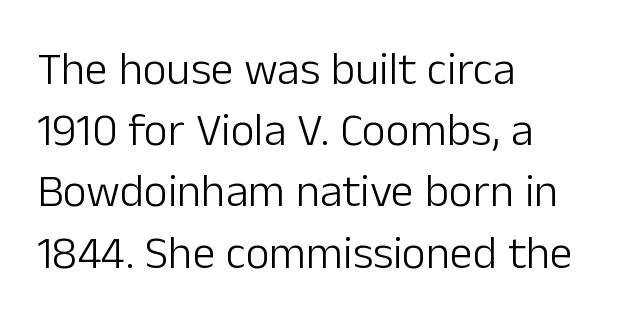
The image shows 46 px light sans-serif type, upright; set left-aligned, normal line spacing (1.33x), normal letter spacing, not underlined; low stroke contrast and a medium x-height.
